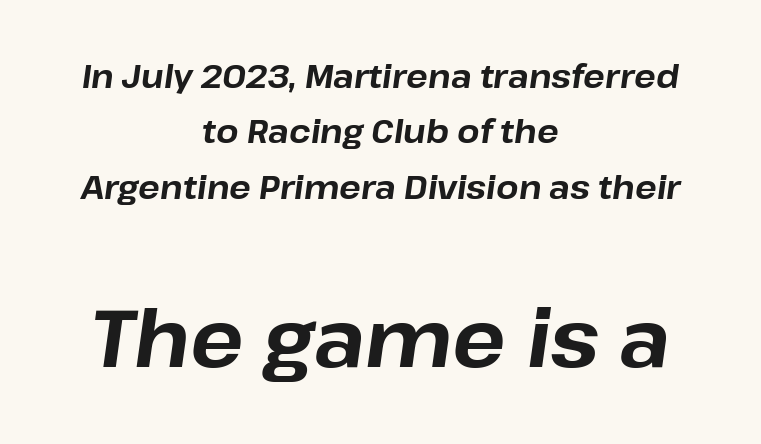
{"italic": "yes", "lean": "right", "slant_degrees": 8, "bold": "yes", "weight": "bold", "width": "normal", "stroke_contrast": "low", "x_height": "medium", "monospaced": "no", "underline": "no", "align": "center", "line_spacing_ratio": 1.73, "letter_spacing": "normal", "letter_spacing_em": 0.0, "larger_block": "second", "size_ratio": 2.47, "glyph_px": 79}
